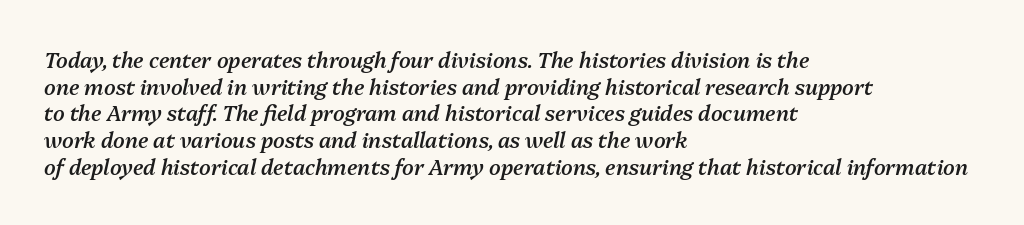
The image shows 21 px text type, italic (leaning right); set left-aligned, normal line spacing (1.27x), normal letter spacing, not underlined.
